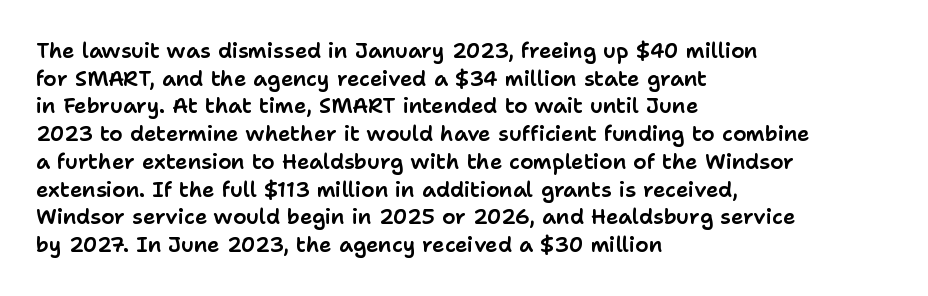
{"italic": "no", "underline": "no", "align": "left", "line_spacing": "normal", "line_spacing_ratio": 1.32, "letter_spacing": "normal", "letter_spacing_em": 0.0, "glyph_px": 21}
